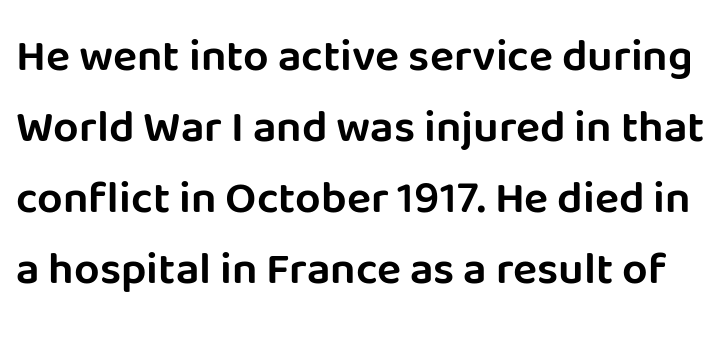
{"serif": "no", "italic": "no", "width": "normal", "stroke_contrast": "low", "x_height": "large", "monospaced": "no", "underline": "no", "line_spacing": "normal", "line_spacing_ratio": 1.58, "letter_spacing": "normal", "letter_spacing_em": 0.0, "glyph_px": 45}
